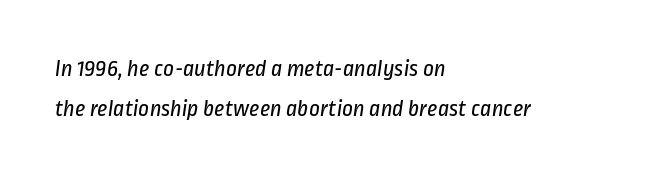
{"bold": "no", "underline": "no", "align": "left", "line_spacing": "normal", "line_spacing_ratio": 1.68, "letter_spacing": "normal", "letter_spacing_em": 0.0, "glyph_px": 24}
